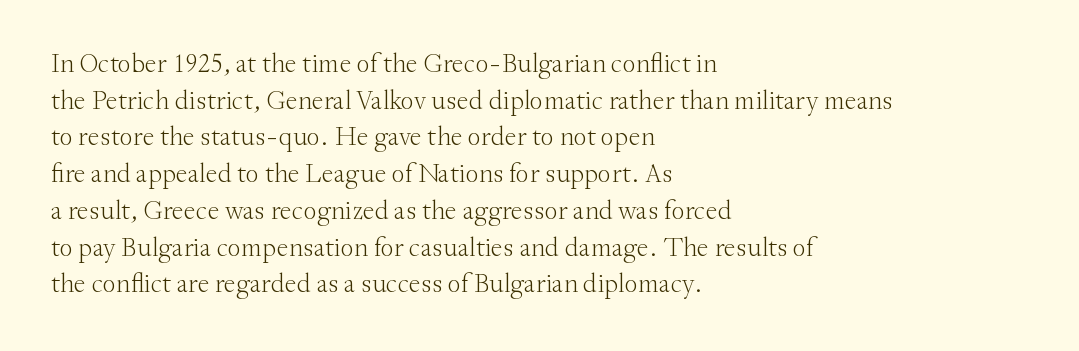
{"italic": "no", "bold": "no", "underline": "no", "align": "left", "line_spacing": "normal", "line_spacing_ratio": 1.36, "letter_spacing": "normal", "letter_spacing_em": 0.0, "glyph_px": 27}
